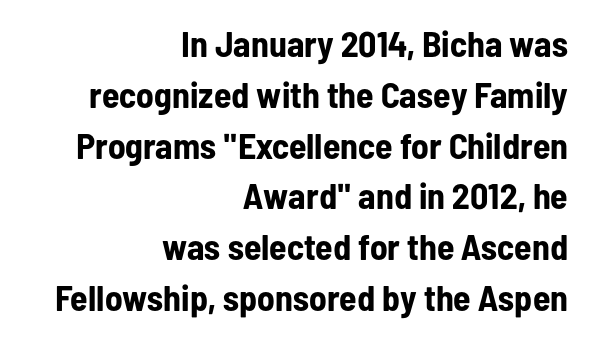
Q: Is the text bold? A: Yes.
Q: Is the text italic (slanted)? A: No, it is upright.
Q: Is the typeface a serif or a sans-serif typeface? A: Sans-serif.
Q: Is the text underlined? A: No.
Q: How is the paragraph aligned? A: Right-aligned.
Q: Is the spacing between letters normal or unusually wide? A: Normal.
Q: Is the spacing between lines tight, normal or loose? A: Normal.
Q: Width (condensed, normal, or wide)? A: Condensed.
Q: Stroke contrast? A: Low.
Q: x-height? A: Medium.
Q: Monospaced? A: No.
